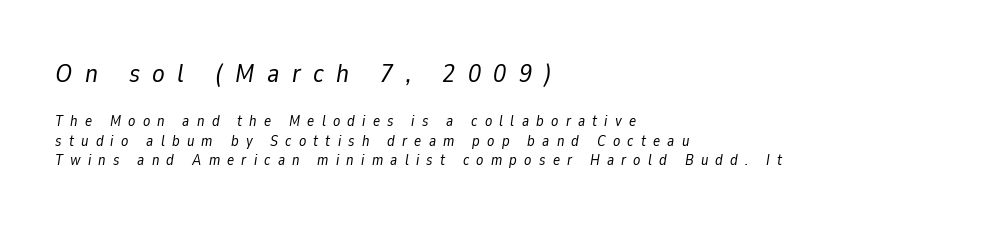
{"italic": "yes", "lean": "right", "slant_degrees": 9, "bold": "no", "underline": "no", "align": "left", "line_spacing": "normal", "line_spacing_ratio": 1.31, "letter_spacing": "wide", "letter_spacing_em": 0.48, "larger_block": "first", "size_ratio": 1.73, "glyph_px": 26}
